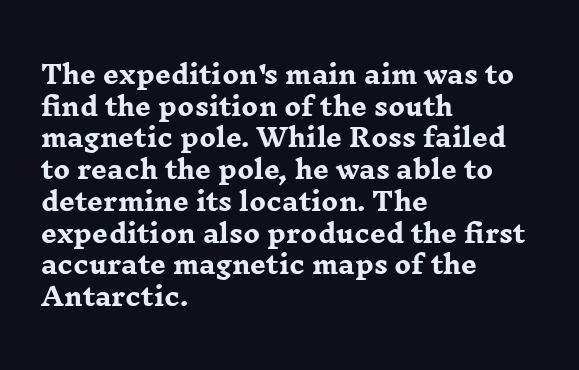
{"italic": "no", "bold": "yes", "underline": "no", "align": "left", "line_spacing": "normal", "line_spacing_ratio": 1.27, "letter_spacing": "normal", "letter_spacing_em": 0.0, "glyph_px": 25}
